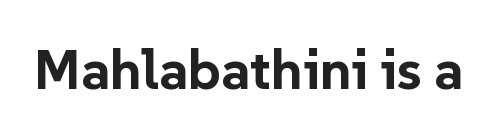
{"serif": "no", "italic": "no", "bold": "yes", "weight": "bold", "width": "normal", "stroke_contrast": "low", "x_height": "medium", "monospaced": "no", "underline": "no", "letter_spacing": "normal", "letter_spacing_em": 0.0, "glyph_px": 56}
